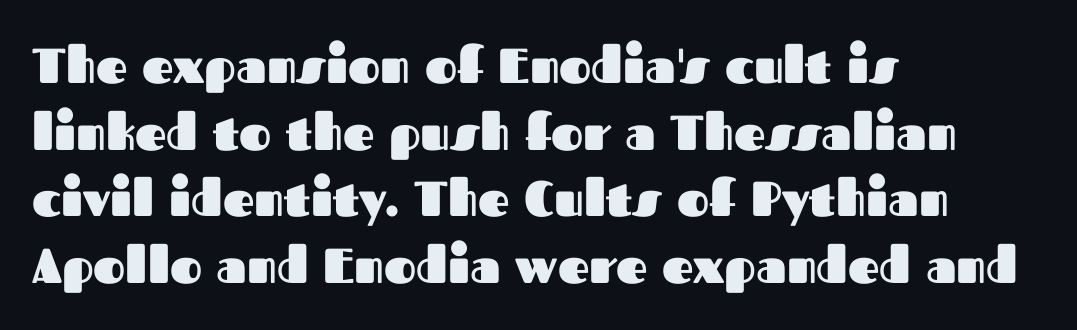
Every character sits straight up, as roman type does. Reading down the block, your eye returns to a fixed left position each line. The rendering uses natural spacing where letterforms have individual widths. Letter spacing: default. Successive baselines arrive at the customary interval.
